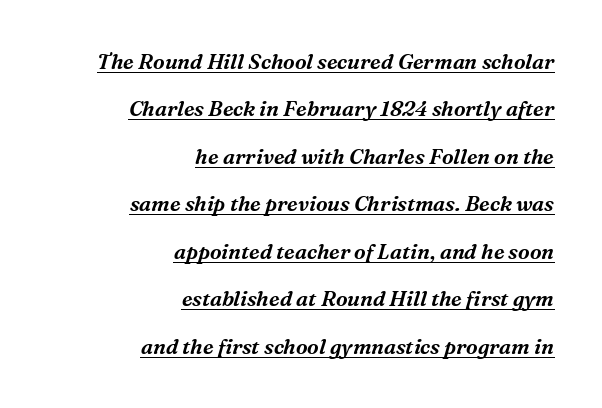
The image shows 21 px text type, italic (leaning right); set right-aligned, loose line spacing (2.26x), normal letter spacing, underlined.
